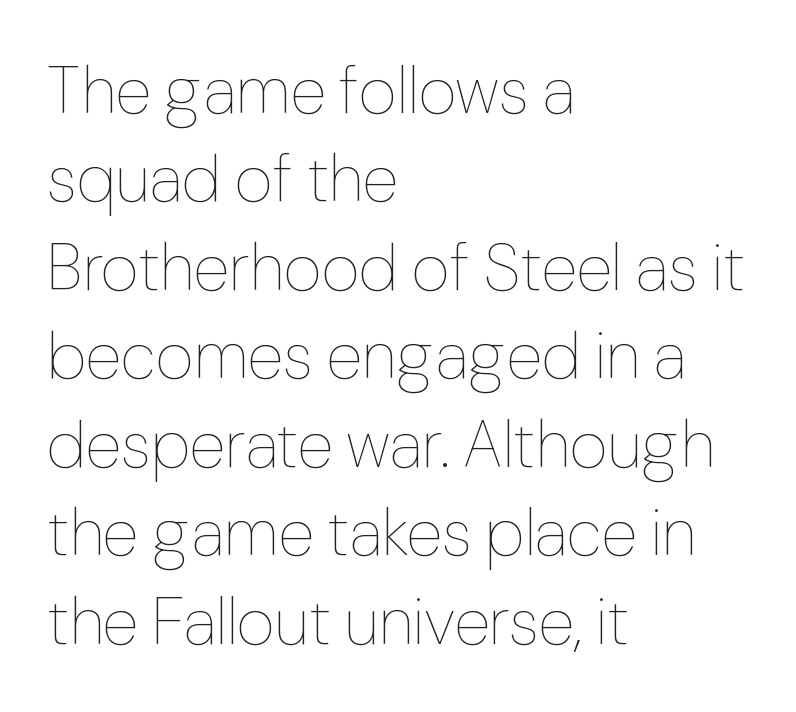
The image shows 66 px thin type, upright; set left-aligned, normal line spacing (1.34x), normal letter spacing, not underlined; low stroke contrast and a medium x-height.
